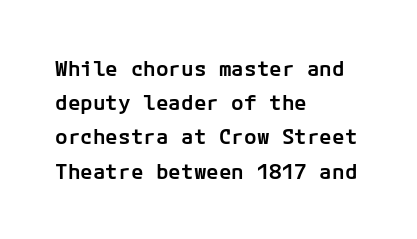
The image shows 21 px text type, upright; set left-aligned, normal line spacing (1.63x), normal letter spacing, not underlined.
